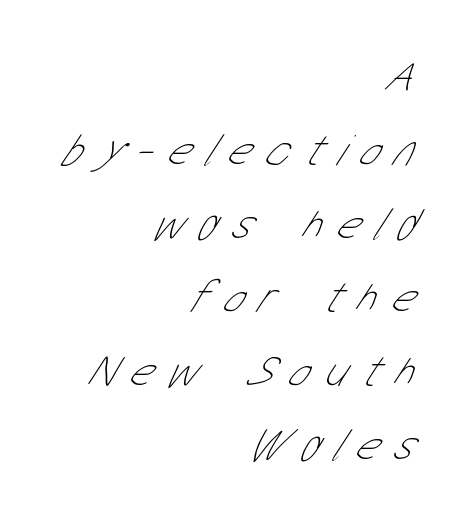
The image shows 45 px thin, condensed sans-serif type; set right-aligned, normal line spacing (1.64x), unusually wide letter spacing (+0.33 em), not underlined; low stroke contrast and a medium x-height.
